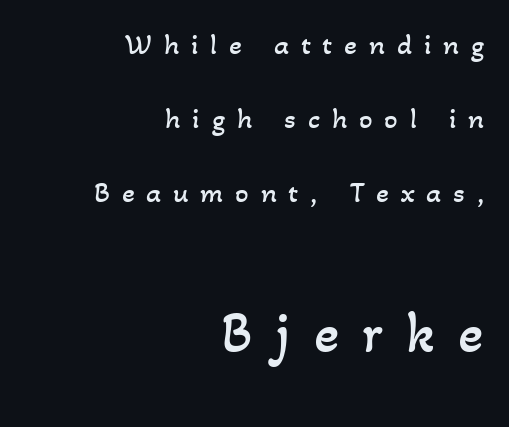
The zone under the glyphs is completely vacant. Display-style spreading of the glyphs; the letterfit is very open. Think of a printed novel: that variable character pitch is what you see here. The setting favours the right margin, as signatures and pull-quotes sometimes do. The typeface has the unassuming heft of standard copy or less.
